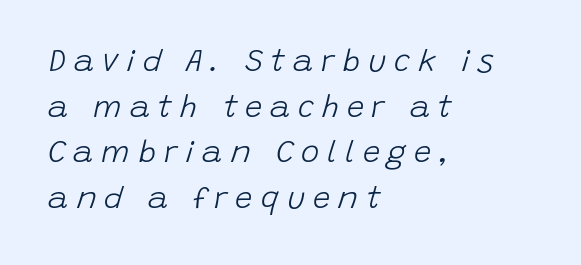
{"italic": "yes", "lean": "right", "slant_degrees": 15, "bold": "no", "weight": "light", "width": "normal", "stroke_contrast": "low", "x_height": "large", "monospaced": "no", "underline": "no", "align": "left", "line_spacing": "normal", "line_spacing_ratio": 1.47, "letter_spacing": "wide", "letter_spacing_em": 0.25, "glyph_px": 31}
